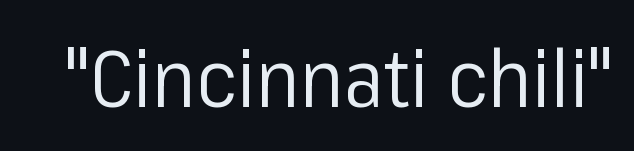
The image shows 80 px regular-weight sans-serif type, upright; set normal letter spacing, not underlined; low stroke contrast and a medium x-height.
